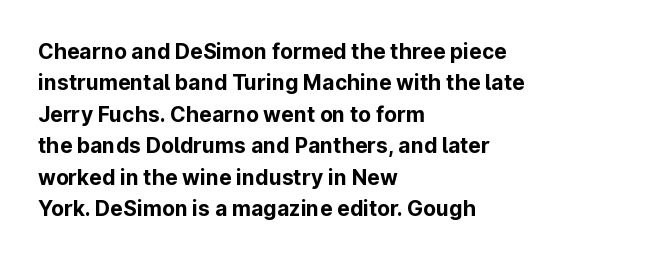
Set as a true bold cut, around the 700 mark. You can tell it's not italic because the verticals are truly vertical. Horizontally, the lines are justified to the leading edge only. Evenly set lines give the paragraph a standard silhouette. Just letters on the line, the space beneath them empty. Compared with typical body copy, the letter spacing here is the same.
